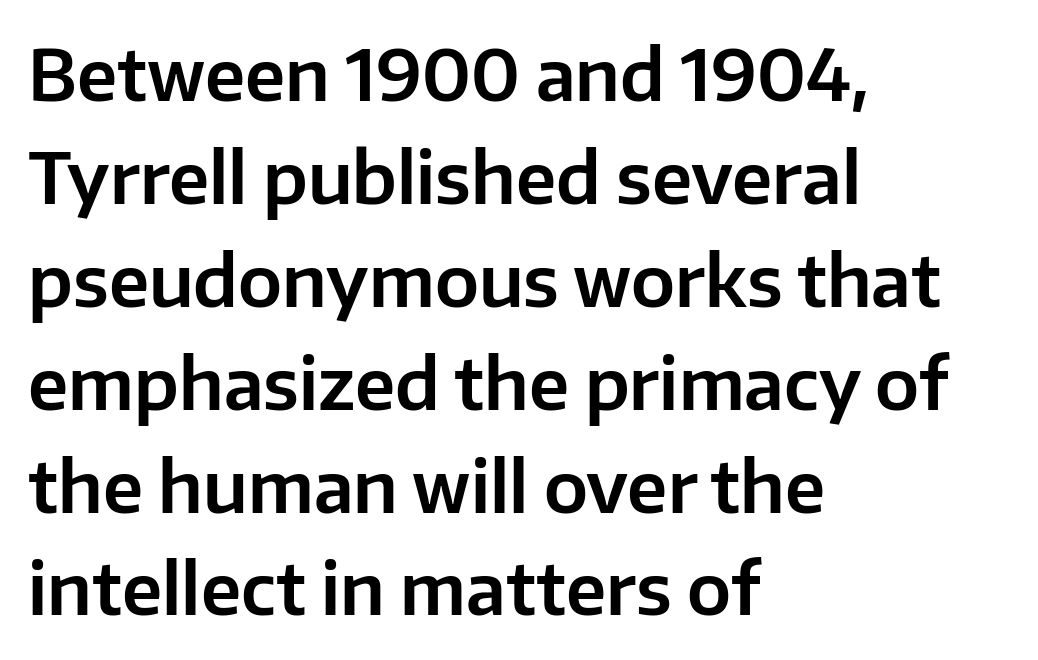
Q: Is the text italic (slanted)? A: No, it is upright.
Q: Is the typeface a serif or a sans-serif typeface? A: Sans-serif.
Q: Is the text underlined? A: No.
Q: How is the paragraph aligned? A: Left-aligned.
Q: Is the spacing between letters normal or unusually wide? A: Normal.
Q: Is the spacing between lines tight, normal or loose? A: Normal.
Q: Width (condensed, normal, or wide)? A: Normal.
Q: Stroke contrast? A: Low.
Q: x-height? A: Medium.
Q: Monospaced? A: No.
